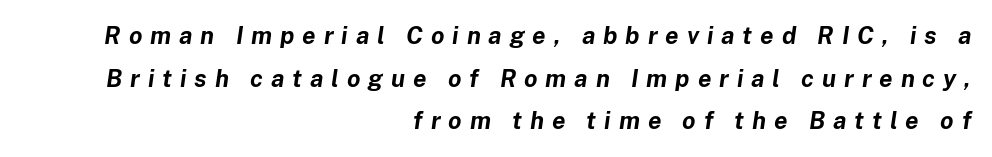
Q: Is the text bold? A: Yes.
Q: Is the text italic (slanted)? A: Yes, it leans right by about 8 degrees.
Q: Is the text underlined? A: No.
Q: How is the paragraph aligned? A: Right-aligned.
Q: Is the spacing between letters normal or unusually wide? A: Unusually wide.
